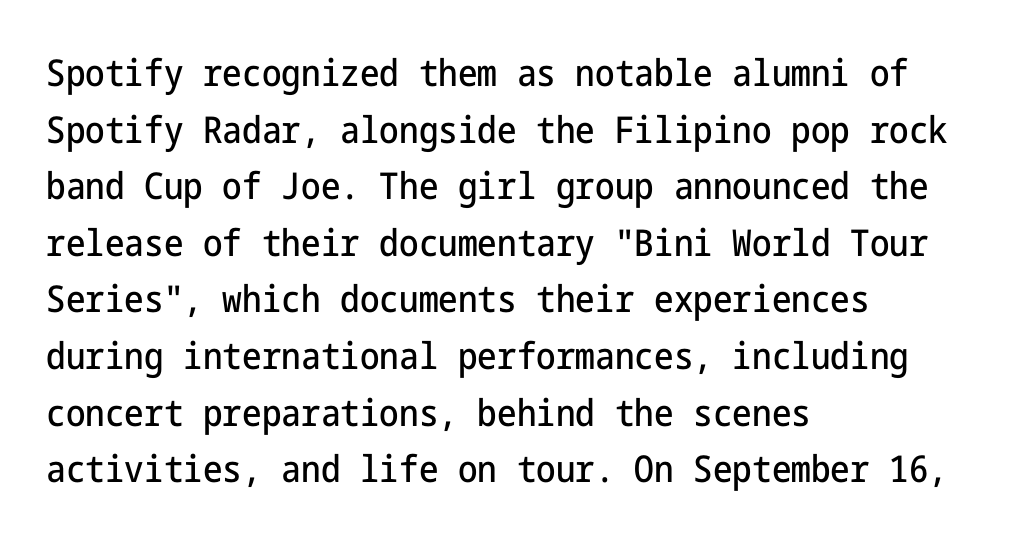
The image shows 37 px condensed sans-serif type, upright; set left-aligned, normal line spacing (1.53x), normal letter spacing, not underlined; low stroke contrast and a medium x-height.
